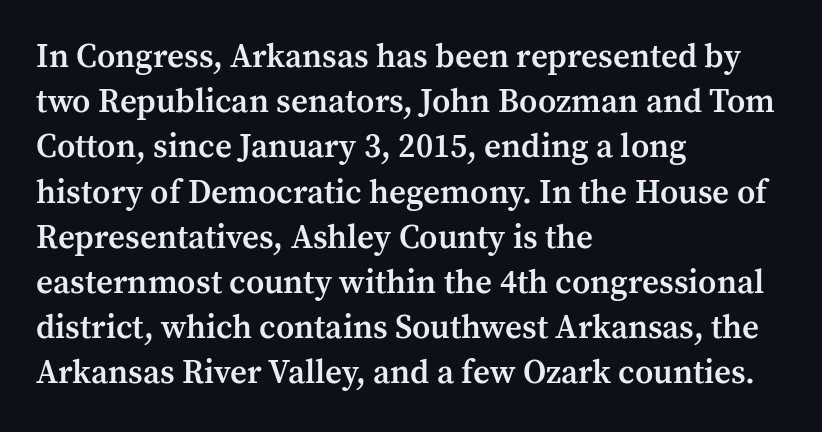
Q: Is the text bold? A: Semi-bold.
Q: Is the text italic (slanted)? A: No, it is upright.
Q: Is the typeface a serif or a sans-serif typeface? A: Serif.
Q: Is the text underlined? A: No.
Q: How is the paragraph aligned? A: Left-aligned.
Q: Is the spacing between letters normal or unusually wide? A: Normal.
Q: Is the spacing between lines tight, normal or loose? A: Normal.
Q: Width (condensed, normal, or wide)? A: Normal.
Q: Stroke contrast? A: Medium.
Q: x-height? A: Medium.
Q: Monospaced? A: No.
